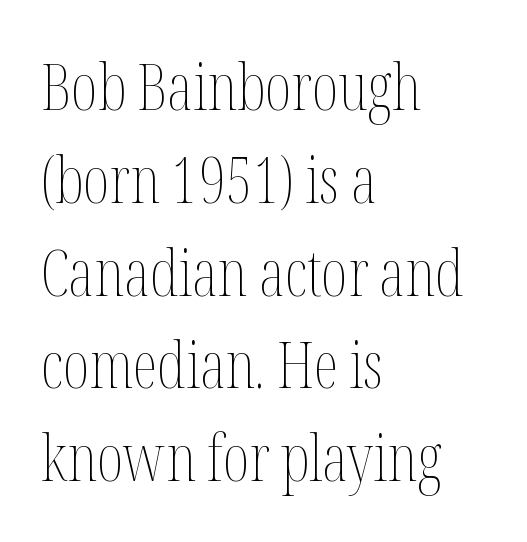
Interline gaps are of average width in this sample. The setting favours the left margin, as ordinary paragraphs usually do. The weight tops out at a normal text grade. A bare baseline throughout the passage. Honestly, the letter spacing is just normal — you wouldn't notice it.
